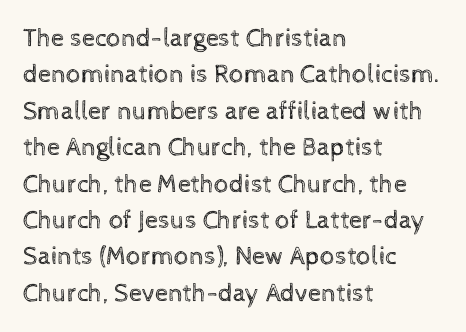
{"italic": "no", "bold": "no", "underline": "no", "align": "left", "line_spacing": "normal", "line_spacing_ratio": 1.4, "letter_spacing": "normal", "letter_spacing_em": 0.0, "glyph_px": 26}
